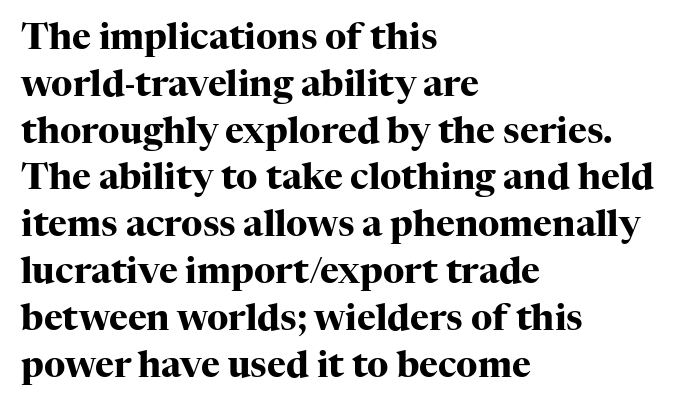
{"serif": "yes", "italic": "no", "bold": "yes", "weight": "heavy", "width": "normal", "stroke_contrast": "high", "x_height": "medium", "monospaced": "no", "underline": "no", "align": "left", "line_spacing": "normal", "line_spacing_ratio": 1.3, "letter_spacing": "normal", "letter_spacing_em": 0.0, "glyph_px": 36}
